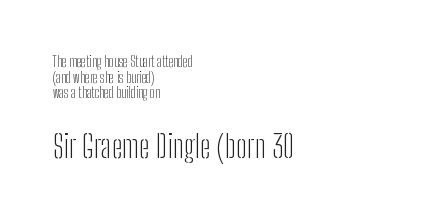
{"serif": "no", "italic": "no", "bold": "no", "weight": "light", "width": "condensed", "stroke_contrast": "low", "x_height": "medium", "monospaced": "no", "underline": "no", "align": "left", "line_spacing": "tight", "line_spacing_ratio": 1.12, "letter_spacing": "normal", "letter_spacing_em": 0.0, "larger_block": "second", "size_ratio": 2.29, "glyph_px": 32}
